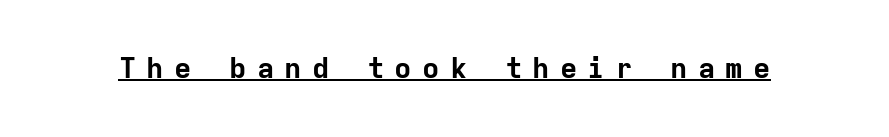
The image shows 29 px bold sans-serif type, upright, monospaced; set unusually wide letter spacing (+0.35 em), underlined; low stroke contrast and a medium x-height.
